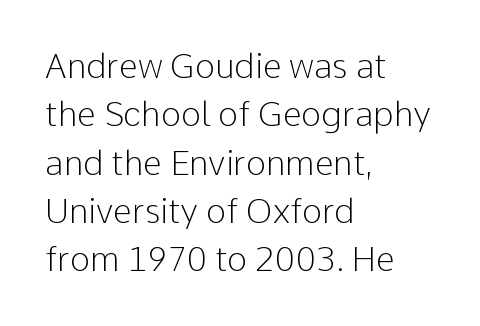
The image shows 34 px light sans-serif type, upright; set left-aligned, normal line spacing (1.42x), normal letter spacing, not underlined; low stroke contrast and a medium x-height.
